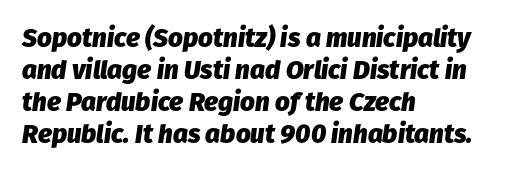
The strip under each line holds only bare page. Look at the tracking — it's just the regular setting, nothing added. Thick stems and heavy bowls — unmistakably bold. A classic flush-left, rag-right setting is used for this passage. Emphasis-style slanted type is in use.
